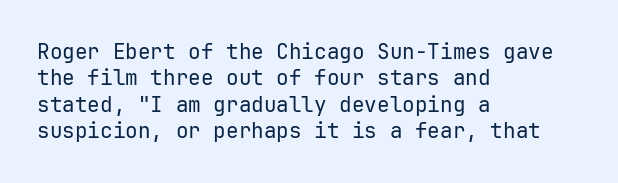
The rendering uses a moderate line-height, typical for paragraphs. Only glyphs here, with clear space below each row. The passage is arranged the way most books set body copy — flush left. Spacing between characters is what you'd get straight out of the box.
